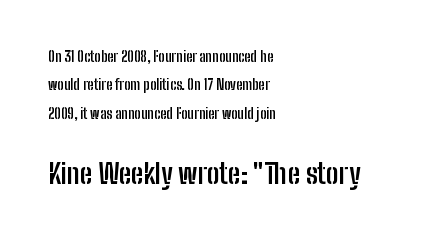
The image shows 28 px semibold, condensed sans-serif type, upright; set left-aligned, loose line spacing (2.03x), normal letter spacing, not underlined; the second (bottom) block is 2.0x larger; low stroke contrast and a medium x-height.
